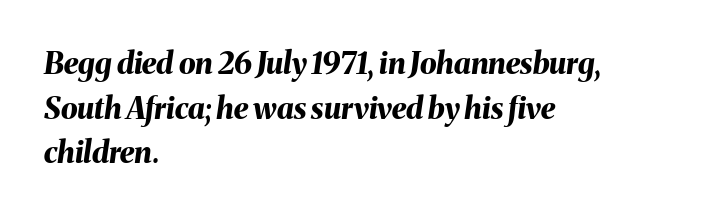
Q: Is the text bold? A: Yes.
Q: Is the text italic (slanted)? A: Yes, it leans right by about 8 degrees.
Q: Is the text underlined? A: No.
Q: How is the paragraph aligned? A: Left-aligned.
Q: Is the spacing between letters normal or unusually wide? A: Normal.
Q: Is the spacing between lines tight, normal or loose? A: Normal.
Q: Width (condensed, normal, or wide)? A: Normal.
Q: Stroke contrast? A: Medium.
Q: x-height? A: Medium.
Q: Monospaced? A: No.
